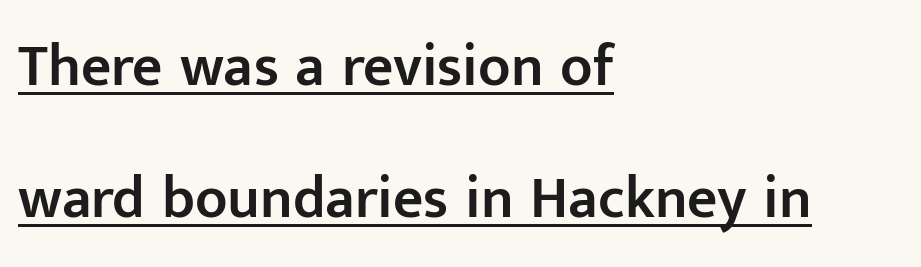
The image shows 59 px semibold sans-serif type, upright; set left-aligned, loose line spacing (2.23x), normal letter spacing, underlined; low stroke contrast and a medium x-height.
